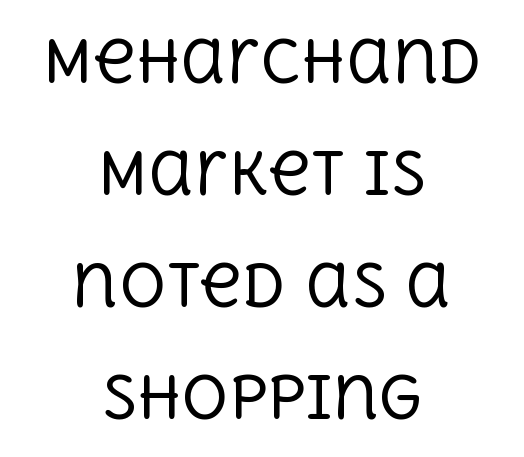
{"serif": "yes", "italic": "no", "bold": "no", "weight": "regular", "width": "normal", "x_height": "large", "monospaced": "no", "underline": "no", "align": "center", "line_spacing": "loose", "line_spacing_ratio": 1.93, "letter_spacing": "normal", "letter_spacing_em": 0.0, "glyph_px": 58}
